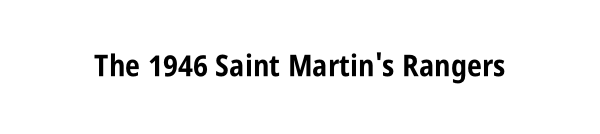
The image shows 30 px bold, condensed sans-serif type, upright; set normal letter spacing, not underlined; low stroke contrast and a large x-height.
